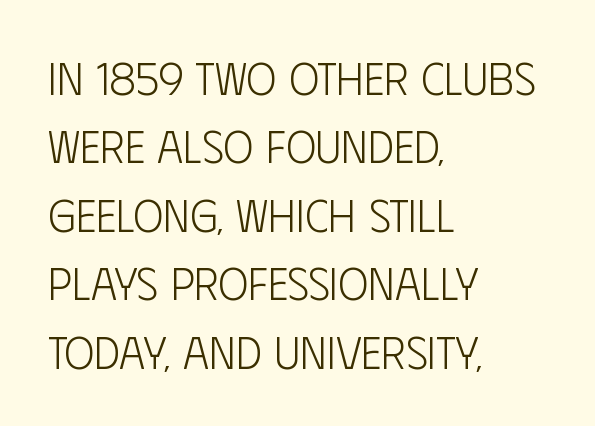
{"serif": "no", "italic": "no", "bold": "no", "weight": "light", "width": "condensed", "stroke_contrast": "low", "x_height": "large", "monospaced": "no", "underline": "no", "align": "left", "line_spacing": "normal", "line_spacing_ratio": 1.52, "letter_spacing": "normal", "letter_spacing_em": 0.0, "glyph_px": 45}
